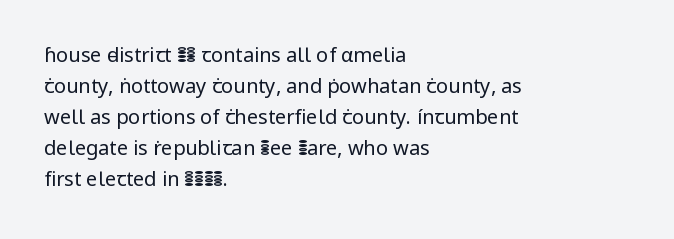
The image shows 20 px text type, upright; set left-aligned, normal line spacing (1.55x), normal letter spacing, not underlined.
